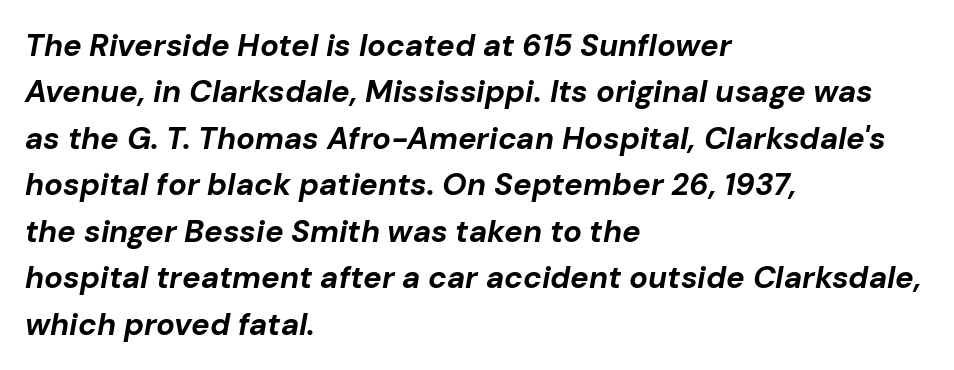
{"italic": "yes", "lean": "right", "slant_degrees": 10, "bold": "yes", "weight": "bold", "width": "normal", "stroke_contrast": "low", "x_height": "medium", "monospaced": "no", "underline": "no", "align": "left", "line_spacing": "normal", "line_spacing_ratio": 1.5, "letter_spacing": "normal", "letter_spacing_em": 0.0, "glyph_px": 31}
